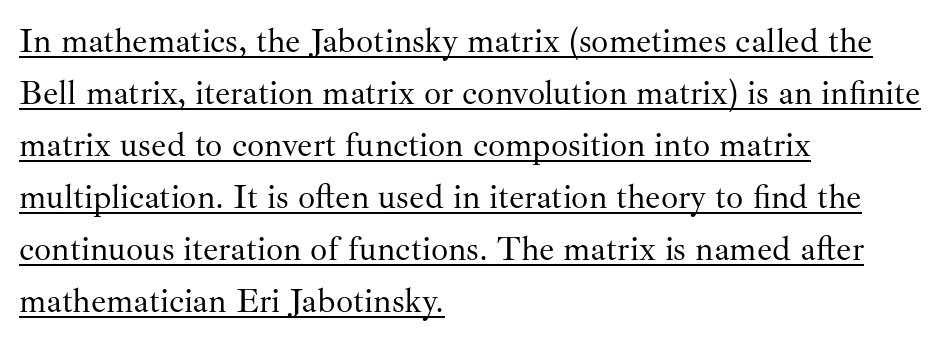
Q: Is the text bold? A: No.
Q: Is the text italic (slanted)? A: No, it is upright.
Q: Is the typeface a serif or a sans-serif typeface? A: Serif.
Q: Is the text underlined? A: Yes.
Q: How is the paragraph aligned? A: Left-aligned.
Q: Is the spacing between letters normal or unusually wide? A: Normal.
Q: Is the spacing between lines tight, normal or loose? A: Normal.
Q: Width (condensed, normal, or wide)? A: Normal.
Q: Stroke contrast? A: Medium.
Q: x-height? A: Small.
Q: Monospaced? A: No.
